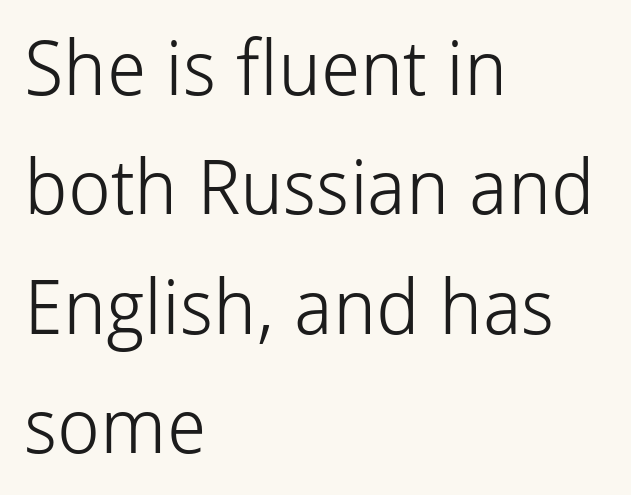
The image shows 76 px light sans-serif type, upright; set left-aligned, normal line spacing (1.57x), normal letter spacing, not underlined; low stroke contrast and a medium x-height.
